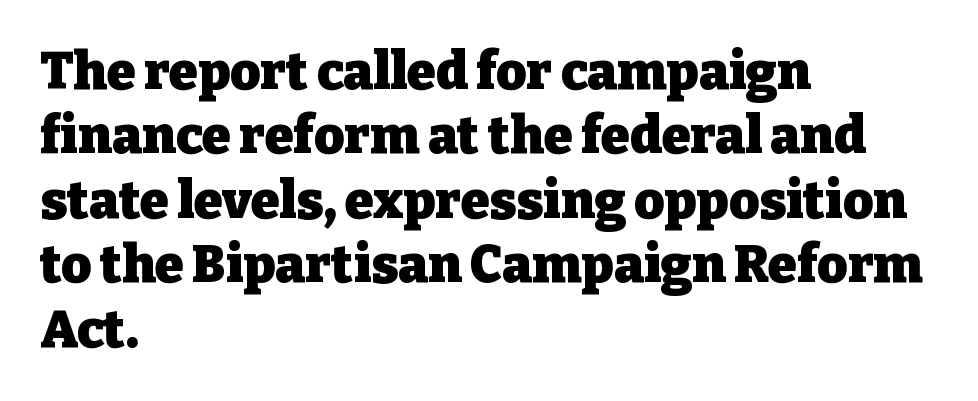
Q: Is the text bold? A: Yes.
Q: Is the text italic (slanted)? A: No, it is upright.
Q: Is the typeface a serif or a sans-serif typeface? A: Serif.
Q: Is the text underlined? A: No.
Q: How is the paragraph aligned? A: Left-aligned.
Q: Is the spacing between letters normal or unusually wide? A: Normal.
Q: Width (condensed, normal, or wide)? A: Normal.
Q: Stroke contrast? A: Low.
Q: x-height? A: Medium.
Q: Monospaced? A: No.
